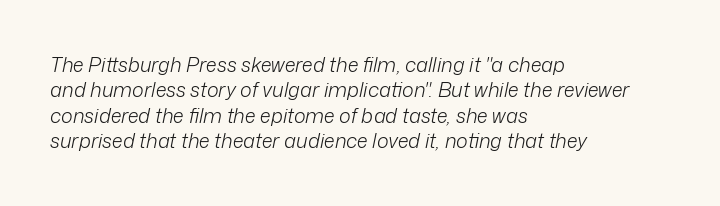
{"italic": "yes", "lean": "right", "slant_degrees": 12, "bold": "no", "underline": "no", "align": "left", "line_spacing": "normal", "line_spacing_ratio": 1.27, "letter_spacing": "normal", "letter_spacing_em": 0.0, "glyph_px": 20}
